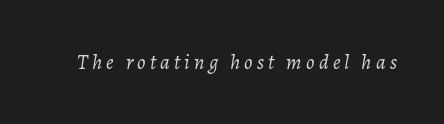
{"italic": "yes", "lean": "right", "slant_degrees": 7, "bold": "no", "underline": "no", "letter_spacing": "wide", "letter_spacing_em": 0.2, "glyph_px": 21}
